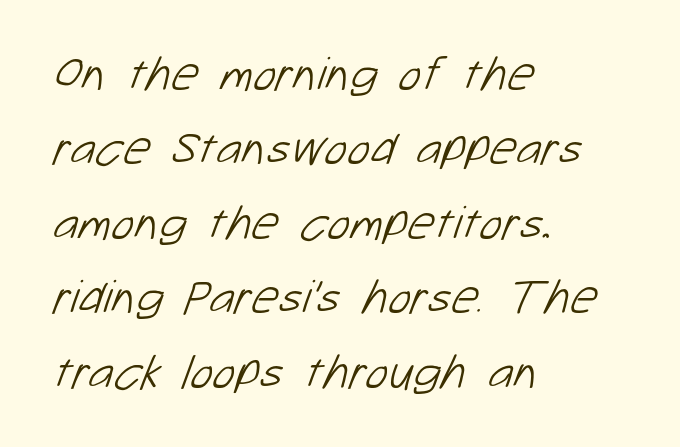
These lines are rendered in a variable-pitch font. Each stroke keeps to a modest, everyday thickness or less. Is this a sans? Yes — the strokes have no serifs. The words here are not underlined.
